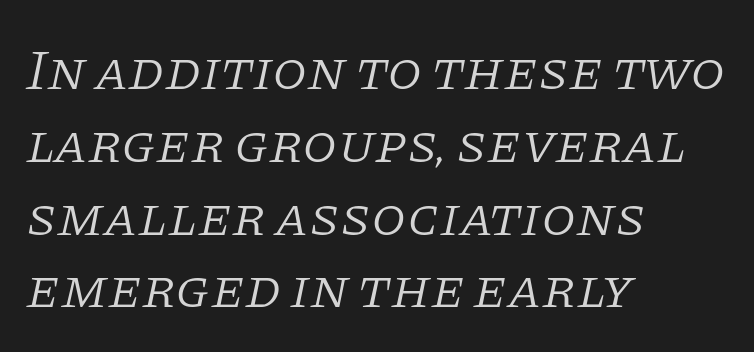
Proportional: the letters do not fall into vertical columns. Compared with a typical body face, this is equally light or lighter still. Honestly, the letter spacing is just normal — you wouldn't notice it. Is the block centered? No — it sits flush against the left margin. The rendering shows small feet on the letterforms — a serif design.
